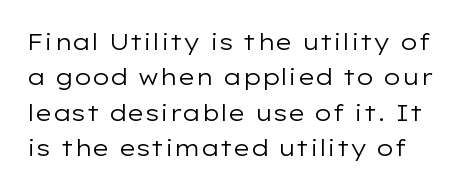
Descenders hang freely into open space. Between one letter and the next there's only the usual sliver of space. This is not heavy type; no bold has been used. Each new line begins a customary step beneath the previous one.
